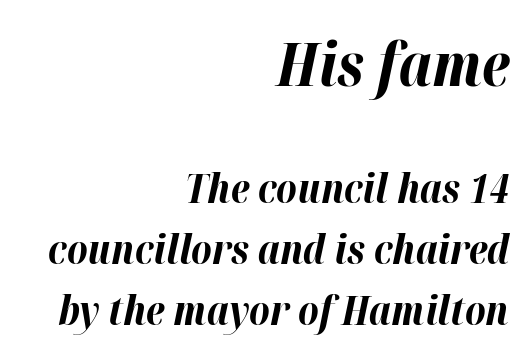
The image shows 60 px bold type, italic (leaning right); set right-aligned, normal line spacing (1.52x), normal letter spacing, not underlined; the first (top) block is 1.5x larger; high stroke contrast and a medium x-height.
